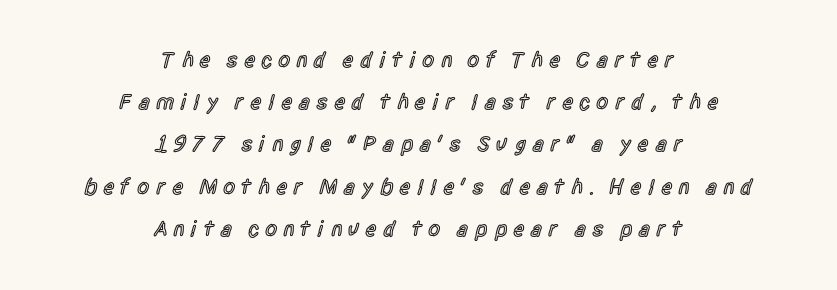
Typeset on center — no edge is straight. In terms of leading, this rendering errs on the spacious side. Typographic density is moderately raised because the face is semibold. This rendering features lettering with no underline.
